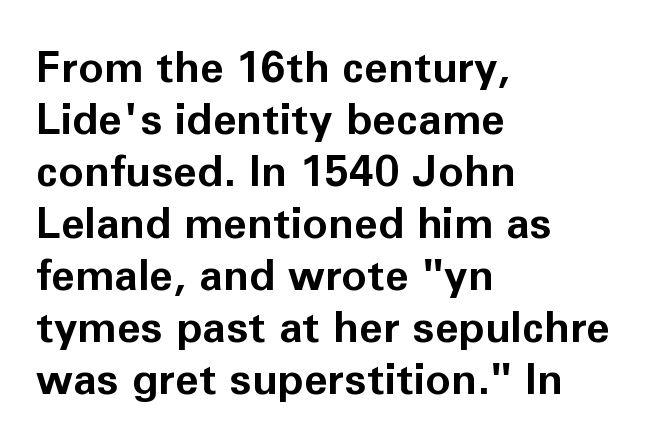
The image shows 43 px bold sans-serif type, upright; set left-aligned, line spacing 1.21x, normal letter spacing, not underlined; low stroke contrast and a medium x-height.
